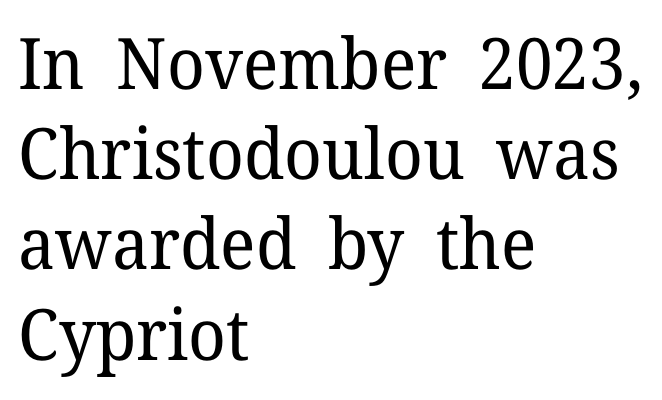
Each new line begins a customary step beneath the previous one. Words float on clear page, feet unadorned. Character widths vary here, with narrow letters taking less room than wide ones. Every stem runs plumb, perpendicular to the baseline. Compared with a centered layout, this one pins lines to the left instead.
